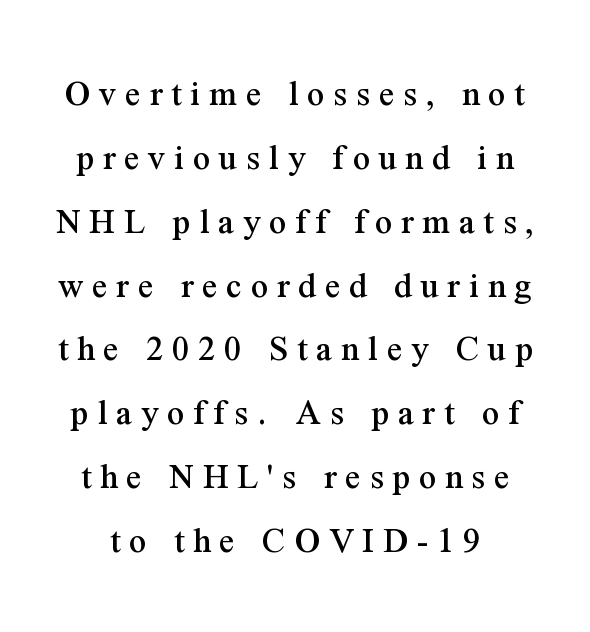
Each row of text sits above clean, open space. The rendering uses natural spacing where letterforms have individual widths. Serif or sans? Serif — the stroke terminals have little feet. In terms of leading, this rendering sits right in the middle. The face used here is rendered with a markedly widened letterfit.
